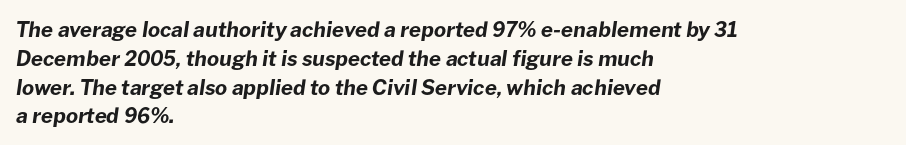
The image shows 21 px bold type, italic (leaning right); set left-aligned, normal line spacing (1.37x), normal letter spacing, not underlined.
